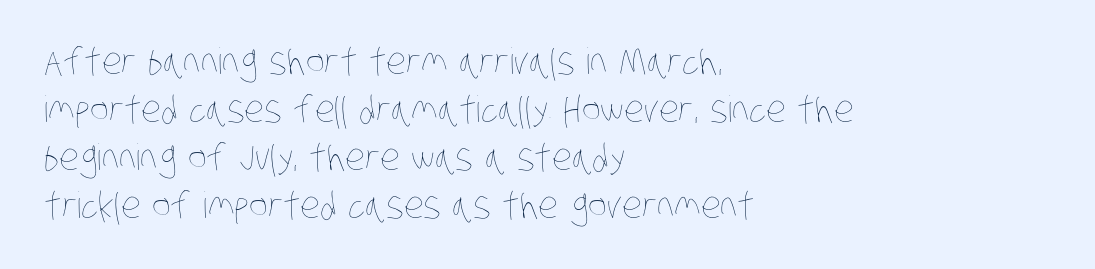
The image shows 36 px thin, condensed type; set left-aligned, normal line spacing (1.33x), normal letter spacing, not underlined; low stroke contrast and a large x-height.
